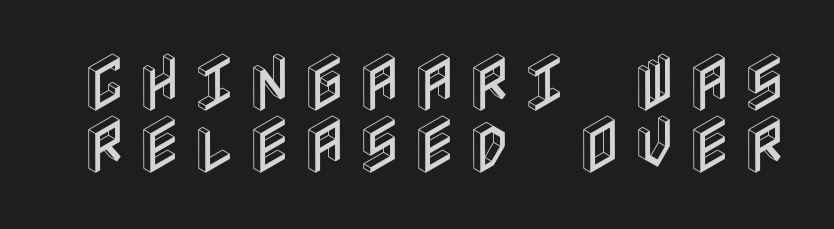
{"italic": "no", "width": "condensed", "x_height": "large", "underline": "no", "line_spacing": "tight", "line_spacing_ratio": 0.99, "glyph_px": 63}
